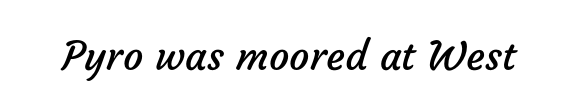
The image shows 40 px regular-weight sans-serif type; set normal letter spacing, not underlined; low stroke contrast and a medium x-height.
